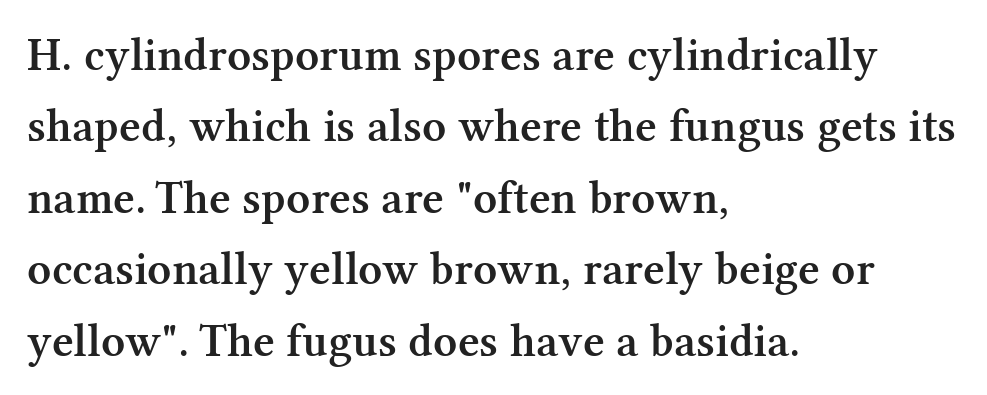
Heft: intermediate — a semibold. Is this a fixed-width face? No — the glyphs have proportional, varying widths. Type style note: has serifs. Regular leading. It's the straight-up-and-down kind of type.
